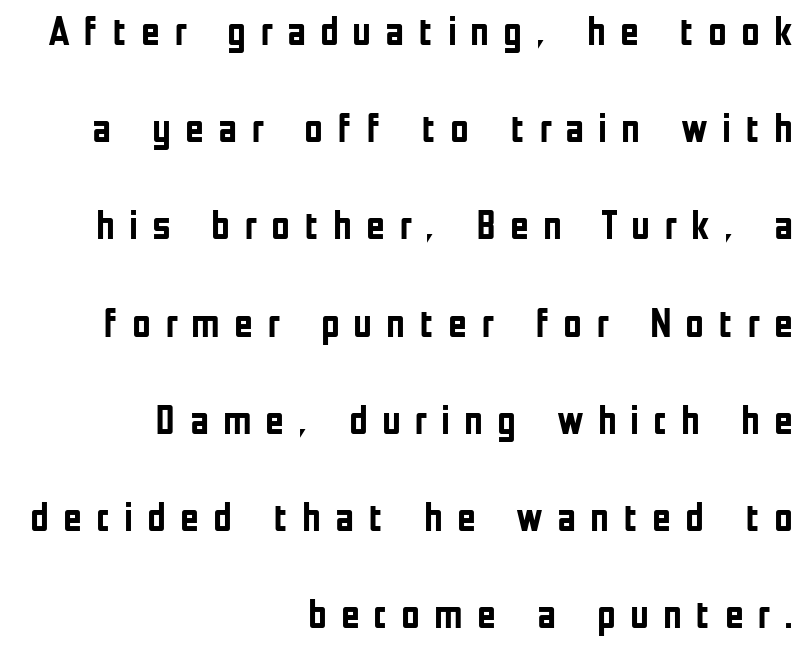
{"serif": "no", "italic": "no", "bold": "yes", "weight": "semibold", "width": "condensed", "stroke_contrast": "low", "x_height": "medium", "monospaced": "no", "underline": "no", "align": "right", "line_spacing": "loose", "line_spacing_ratio": 2.37, "letter_spacing": "wide", "letter_spacing_em": 0.34, "glyph_px": 41}
